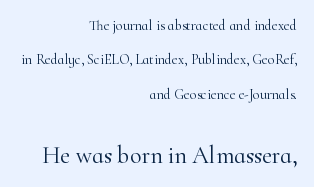
Q: Is the text bold? A: No.
Q: Is the text italic (slanted)? A: No, it is upright.
Q: Is the text underlined? A: No.
Q: How is the paragraph aligned? A: Right-aligned.
Q: Is the spacing between letters normal or unusually wide? A: Normal.
Q: Is the spacing between lines tight, normal or loose? A: Loose.
Q: Which block of text is set in a larger size, the first (top) or the second (bottom)? A: The second (bottom) one.
